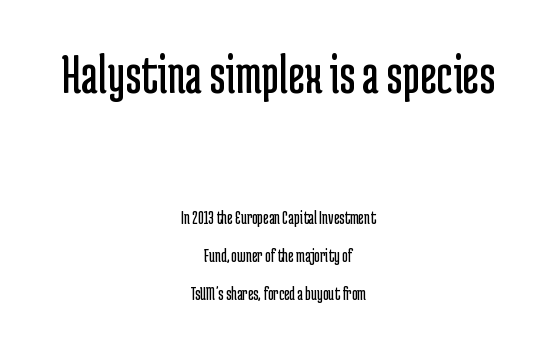
Leading: increased. Each letter keeps its own natural width here, so spacing adapts to shape. Typographically, this falls in the sans-serif category. Underline: absent.
